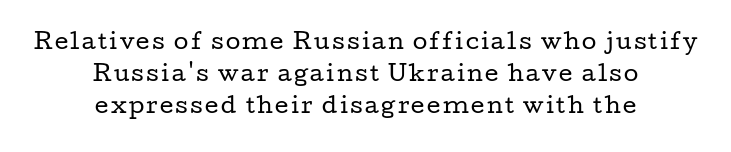
The image shows 21 px text type, upright; set centered, normal line spacing (1.52x), not underlined.
